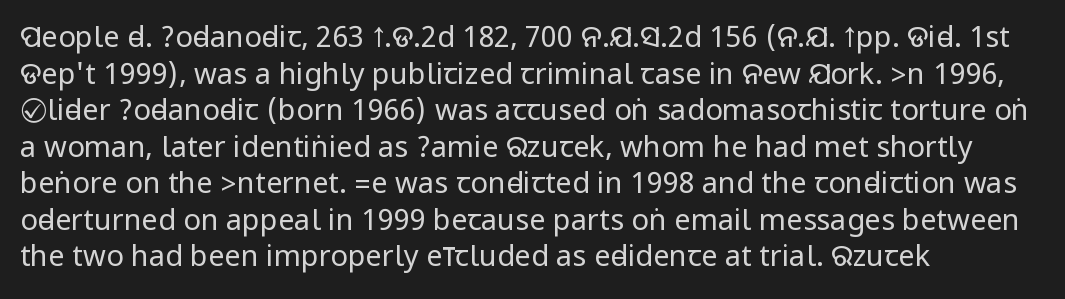
Q: Is the text bold? A: No.
Q: Is the text italic (slanted)? A: No, it is upright.
Q: Is the typeface a serif or a sans-serif typeface? A: Sans-serif.
Q: Is the text underlined? A: No.
Q: How is the paragraph aligned? A: Left-aligned.
Q: Is the spacing between letters normal or unusually wide? A: Normal.
Q: Is the spacing between lines tight, normal or loose? A: Normal.
Q: Width (condensed, normal, or wide)? A: Condensed.
Q: Stroke contrast? A: Low.
